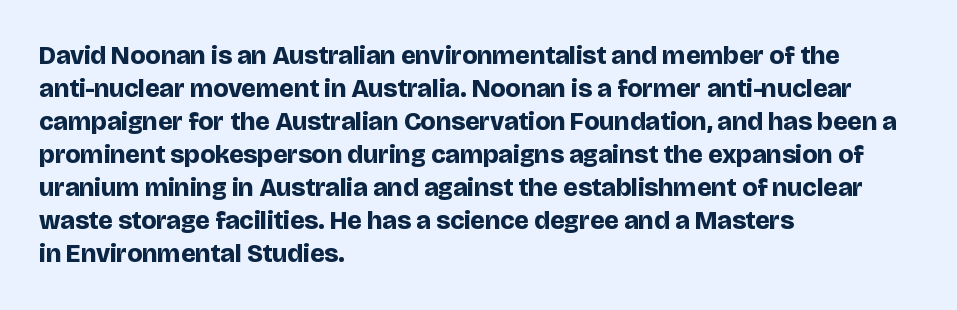
The image shows 26 px bold type, upright; set left-aligned, normal line spacing (1.27x), normal letter spacing, not underlined.
